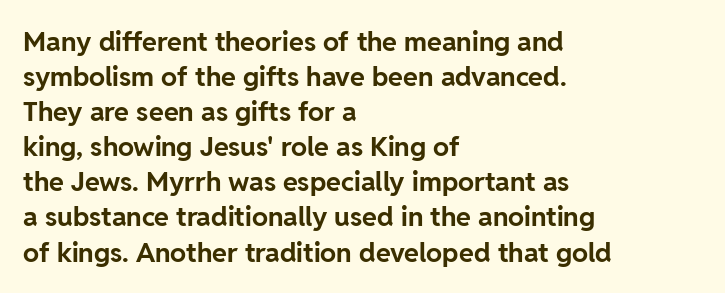
The image shows 27 px bold type, upright; set left-aligned, normal line spacing (1.3x), normal letter spacing, not underlined.
